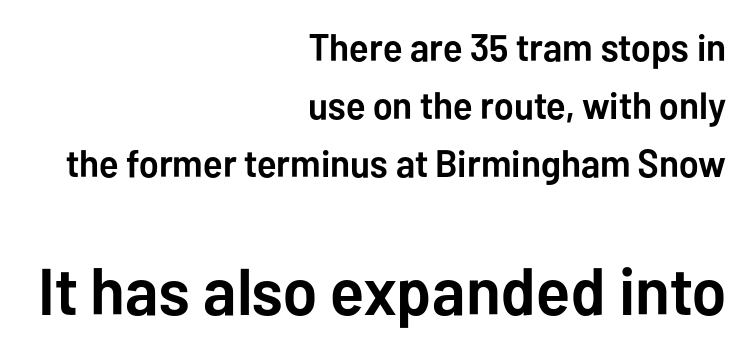
The image shows 66 px semibold sans-serif type, upright; set right-aligned, normal line spacing (1.52x), normal letter spacing, not underlined; the second (bottom) block is 1.74x larger; low stroke contrast and a medium x-height.
